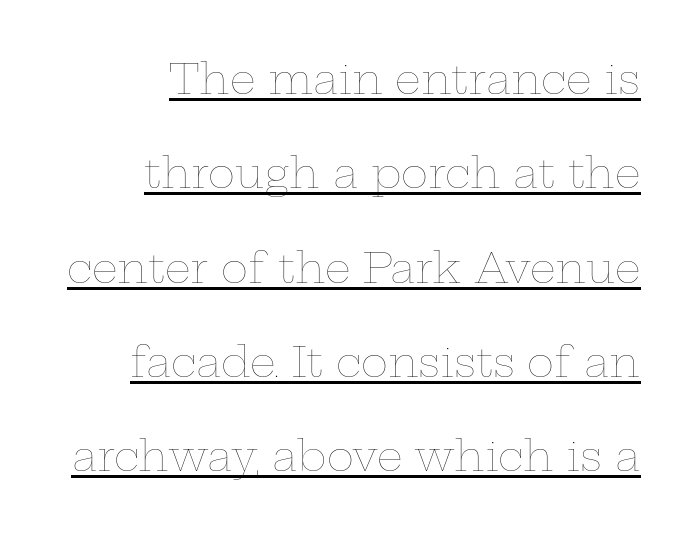
{"italic": "no", "bold": "no", "weight": "thin", "width": "wide", "stroke_contrast": "low", "x_height": "medium", "monospaced": "no", "underline": "yes", "align": "right", "line_spacing": "loose", "line_spacing_ratio": 2.3, "letter_spacing": "normal", "letter_spacing_em": 0.0, "glyph_px": 41}
